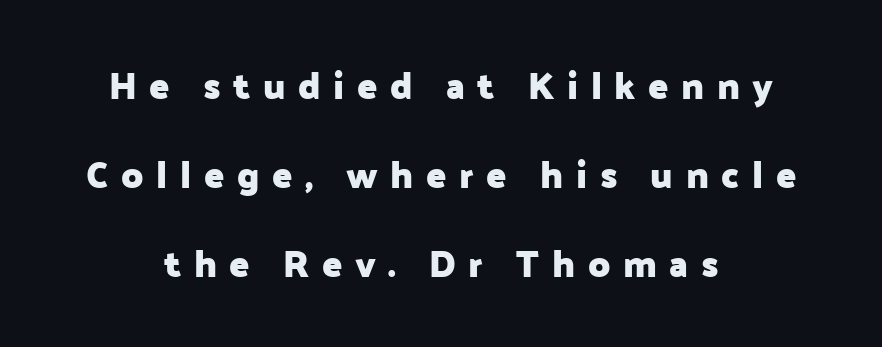
The image shows 37 px heavy sans-serif type, upright; set centered, loose line spacing (2.41x), unusually wide letter spacing (+0.34 em), not underlined; low stroke contrast and a medium x-height.
